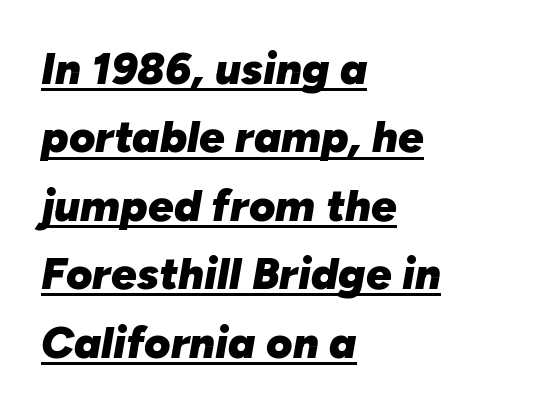
Q: Is the text bold? A: Yes.
Q: Is the text italic (slanted)? A: Yes, it leans right by about 10 degrees.
Q: Is the text underlined? A: Yes.
Q: How is the paragraph aligned? A: Left-aligned.
Q: Is the spacing between letters normal or unusually wide? A: Normal.
Q: Is the spacing between lines tight, normal or loose? A: Normal.
Q: Width (condensed, normal, or wide)? A: Normal.
Q: Stroke contrast? A: Low.
Q: x-height? A: Medium.
Q: Monospaced? A: No.
